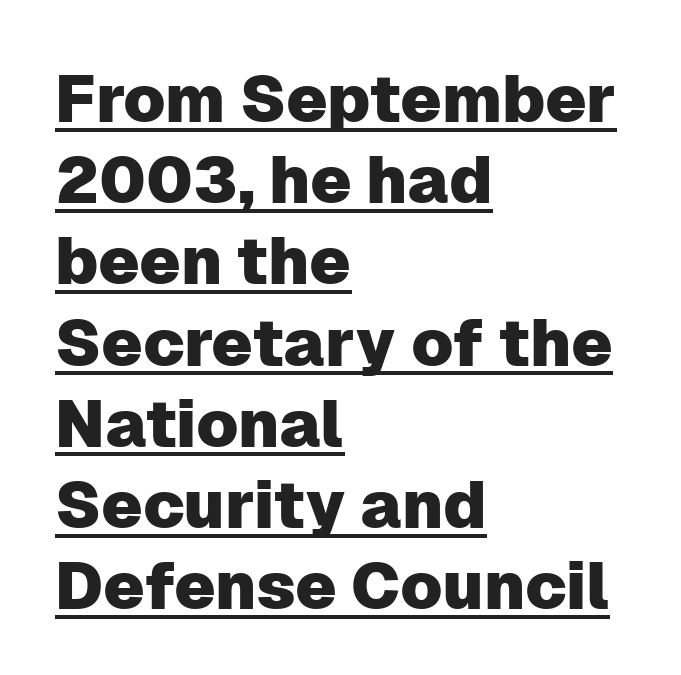
The setting favours the left margin, as ordinary paragraphs usually do. The characters display no serif detailing; their extremities are plain. A typographer would call this underscored text. Compared with typical body copy, the letter spacing here is the same. The letters advance in unequal steps, a hallmark of proportional type. The font's upright variant was chosen for this text.
